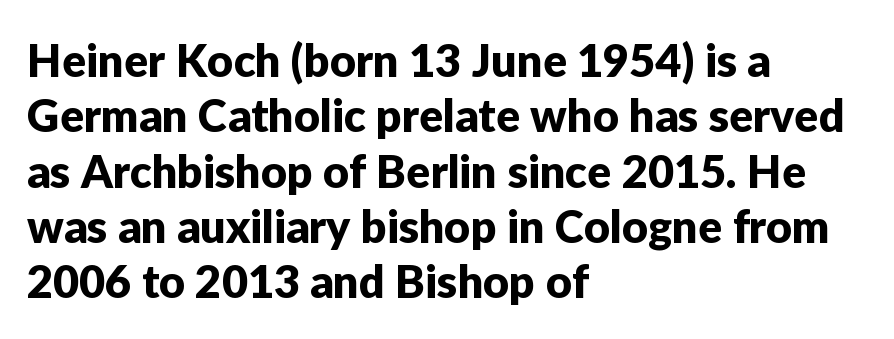
The image shows 45 px sans-serif type, upright; set left-aligned, line spacing 1.23x, normal letter spacing, not underlined; low stroke contrast and a medium x-height.
